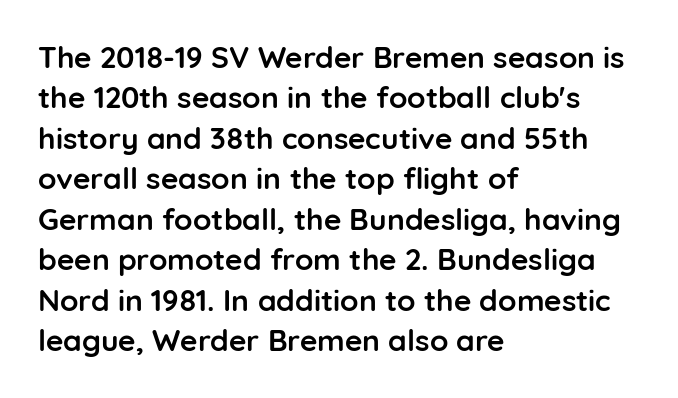
{"serif": "no", "italic": "no", "bold": "yes", "weight": "semibold", "width": "normal", "stroke_contrast": "low", "x_height": "medium", "monospaced": "no", "underline": "no", "align": "left", "line_spacing": "normal", "line_spacing_ratio": 1.35, "letter_spacing": "normal", "letter_spacing_em": 0.0, "glyph_px": 30}
